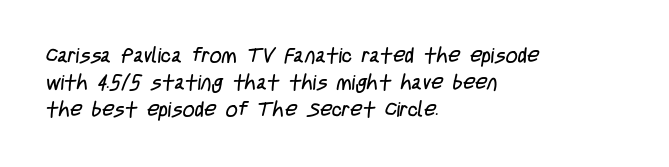
The image shows 21 px text type; set left-aligned, normal line spacing (1.29x), normal letter spacing, not underlined.
